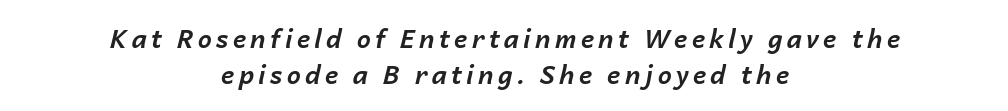
The image shows 25 px bold type, italic (leaning right); set centered, normal line spacing (1.44x), not underlined.
